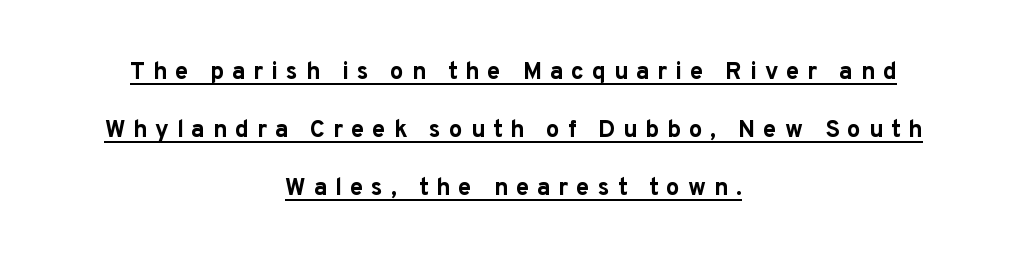
{"italic": "no", "bold": "yes", "underline": "yes", "align": "center", "line_spacing": "loose", "line_spacing_ratio": 2.42, "letter_spacing": "wide", "letter_spacing_em": 0.33, "glyph_px": 24}
